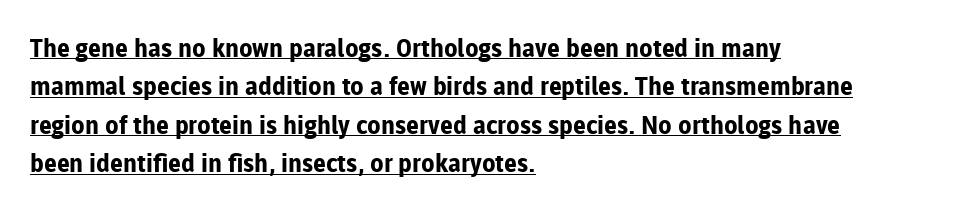
This is underlined copy, the kind a proofreader might mark for attention. Is the letter spacing exaggerated? No — it looks like the ordinary default. This is the regular roman posture of the typeface. Regular leading.
